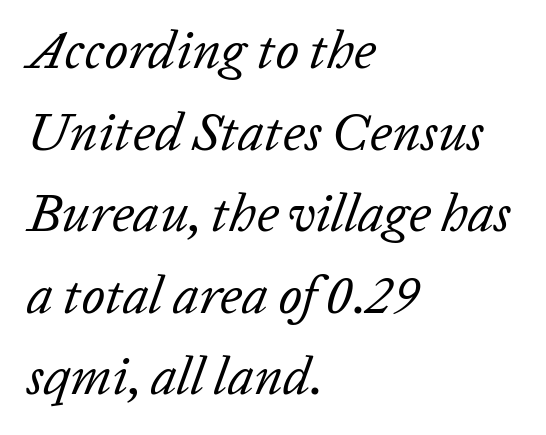
The face used here has a pronounced slope to its letters. Weight: regular or lighter. What stands out about the letter spacing? Nothing — it is the standard amount. The passage shown stacks its lines at a standard gap. The paragraph has a hard left edge and a soft right edge. A typesetter would call this proportional, since set widths differ per character.
